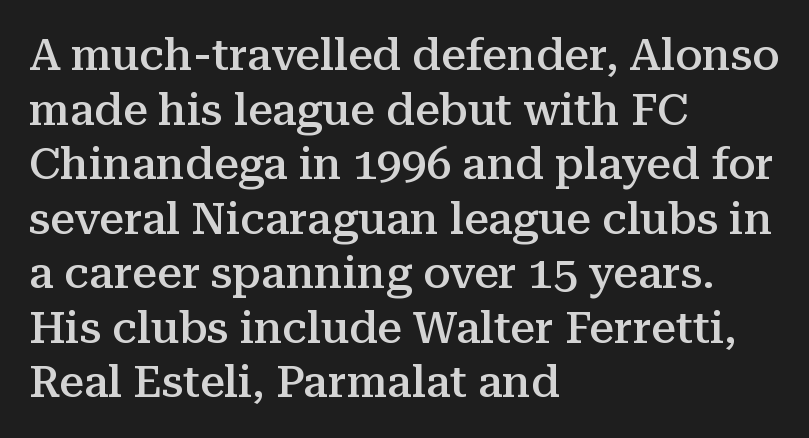
{"serif": "yes", "italic": "no", "bold": "semi", "weight": "semibold", "width": "normal", "stroke_contrast": "medium", "x_height": "medium", "monospaced": "no", "underline": "no", "align": "left", "line_spacing_ratio": 1.24, "letter_spacing": "normal", "letter_spacing_em": 0.0, "glyph_px": 44}
